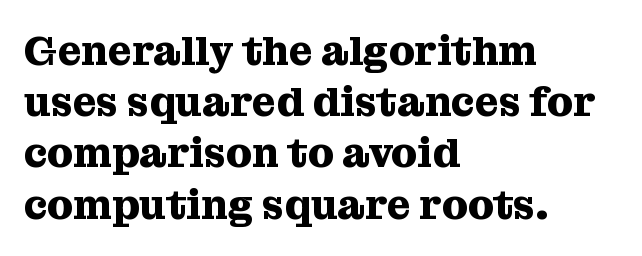
{"serif": "yes", "italic": "no", "bold": "yes", "weight": "heavy", "width": "normal", "stroke_contrast": "medium", "x_height": "medium", "monospaced": "no", "underline": "no", "align": "left", "line_spacing": "normal", "line_spacing_ratio": 1.25, "letter_spacing": "normal", "letter_spacing_em": 0.0, "glyph_px": 41}
